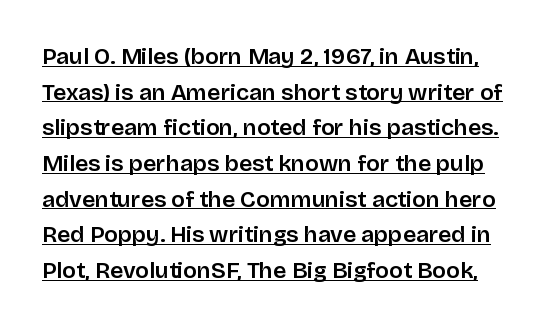
The image shows 23 px text type, upright; set normal line spacing (1.55x), normal letter spacing, underlined.
